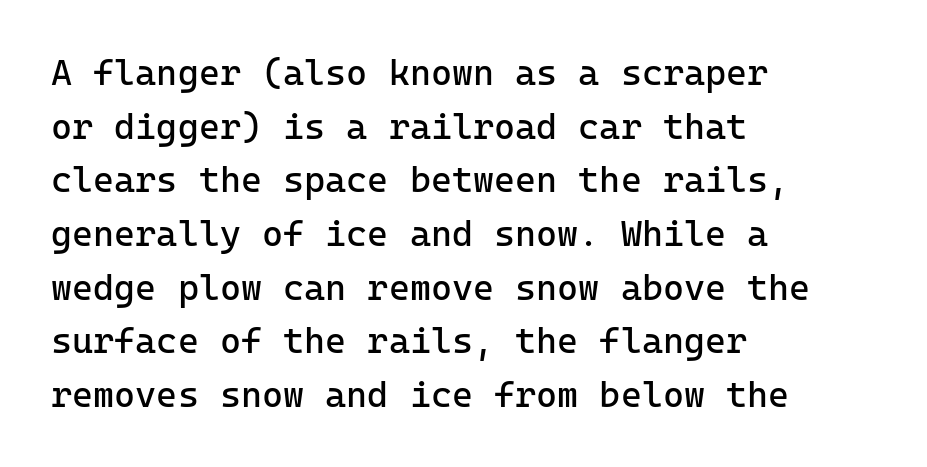
The line texture is even and compact thanks to regular tracking. The text was rendered using a sans face with plain stroke endings. These lines are set flush left with a ragged right edge. Horizontal bands of white between lines are of average thickness.
